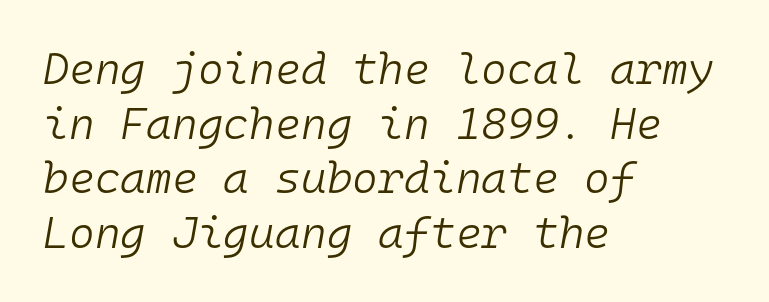
Q: Is the text bold? A: No.
Q: Is the text italic (slanted)? A: Yes, it leans right by about 10 degrees.
Q: Is the text underlined? A: No.
Q: How is the paragraph aligned? A: Left-aligned.
Q: Is the spacing between letters normal or unusually wide? A: Normal.
Q: Width (condensed, normal, or wide)? A: Normal.
Q: Stroke contrast? A: Low.
Q: x-height? A: Medium.
Q: Monospaced? A: Yes.
